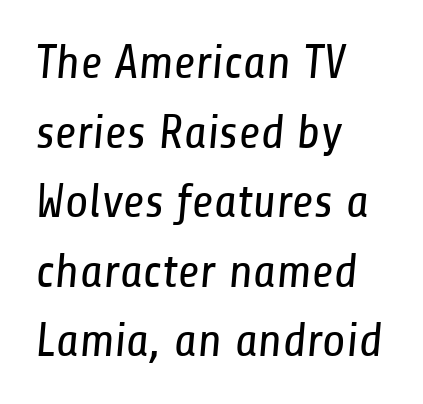
Q: Is the text bold? A: No.
Q: Is the typeface a serif or a sans-serif typeface? A: Sans-serif.
Q: Is the text underlined? A: No.
Q: How is the paragraph aligned? A: Left-aligned.
Q: Is the spacing between letters normal or unusually wide? A: Normal.
Q: Is the spacing between lines tight, normal or loose? A: Normal.
Q: Width (condensed, normal, or wide)? A: Condensed.
Q: Stroke contrast? A: Low.
Q: x-height? A: Medium.
Q: Monospaced? A: No.
